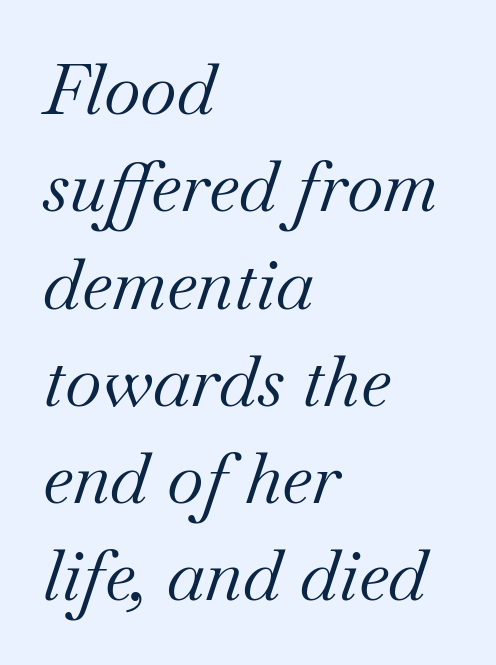
The image shows 71 px regular-weight serif type, italic (leaning right); set left-aligned, normal line spacing (1.37x), normal letter spacing, not underlined; medium stroke contrast and a small x-height.
